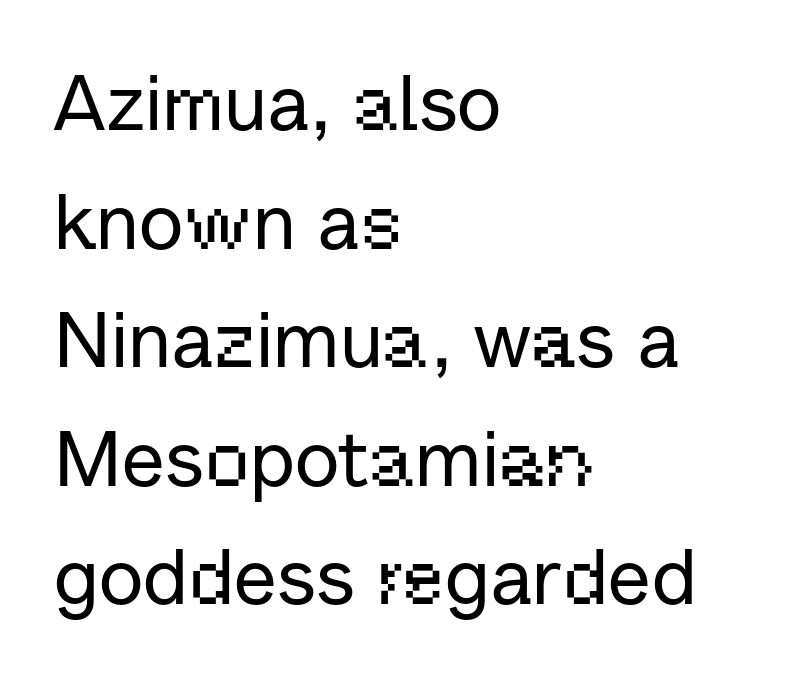
The image shows 78 px sans-serif type, upright; set left-aligned, normal line spacing (1.52x), normal letter spacing, not underlined; low stroke contrast and a medium x-height.
